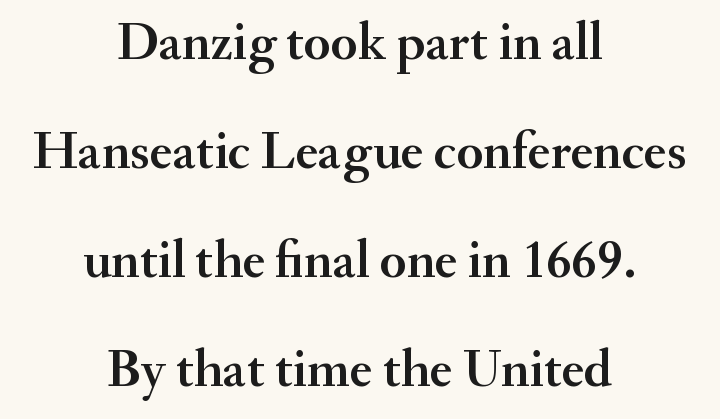
Q: Is the text italic (slanted)? A: No, it is upright.
Q: Is the typeface a serif or a sans-serif typeface? A: Serif.
Q: Is the text underlined? A: No.
Q: How is the paragraph aligned? A: Centered.
Q: Is the spacing between letters normal or unusually wide? A: Normal.
Q: Is the spacing between lines tight, normal or loose? A: Loose.
Q: Width (condensed, normal, or wide)? A: Normal.
Q: Stroke contrast? A: Medium.
Q: x-height? A: Small.
Q: Monospaced? A: No.
